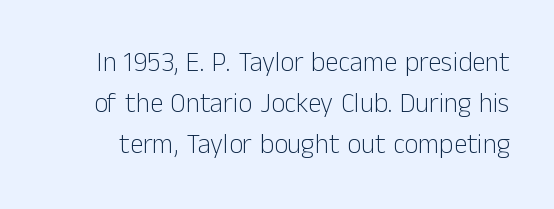
{"italic": "no", "bold": "no", "underline": "no", "line_spacing": "normal", "line_spacing_ratio": 1.51, "letter_spacing": "normal", "letter_spacing_em": 0.0, "glyph_px": 27}
